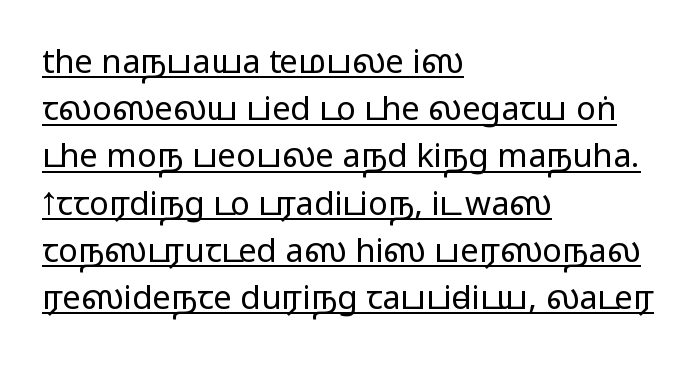
Q: Is the text italic (slanted)? A: No, it is upright.
Q: Is the typeface a serif or a sans-serif typeface? A: Sans-serif.
Q: Is the text underlined? A: Yes.
Q: How is the paragraph aligned? A: Left-aligned.
Q: Is the spacing between letters normal or unusually wide? A: Normal.
Q: Is the spacing between lines tight, normal or loose? A: Normal.
Q: Width (condensed, normal, or wide)? A: Wide.
Q: Stroke contrast? A: Medium.
Q: Monospaced? A: No.
